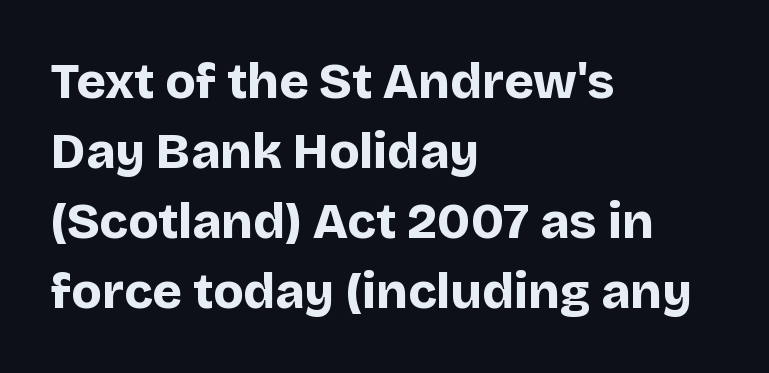
Q: Is the text bold? A: Yes.
Q: Is the text italic (slanted)? A: No, it is upright.
Q: Is the typeface a serif or a sans-serif typeface? A: Sans-serif.
Q: Is the text underlined? A: No.
Q: How is the paragraph aligned? A: Left-aligned.
Q: Is the spacing between letters normal or unusually wide? A: Normal.
Q: Is the spacing between lines tight, normal or loose? A: Normal.
Q: Width (condensed, normal, or wide)? A: Normal.
Q: Stroke contrast? A: Low.
Q: x-height? A: Large.
Q: Monospaced? A: No.
